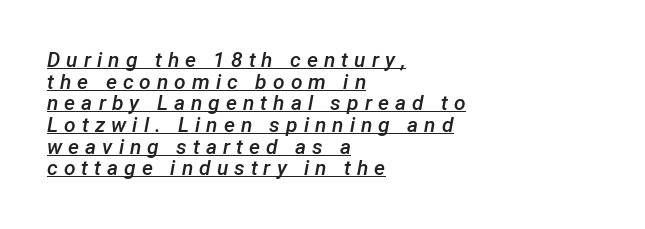
The image shows 21 px text type, italic (leaning right); set left-aligned, tight line spacing (1.03x), unusually wide letter spacing (+0.29 em), underlined.
